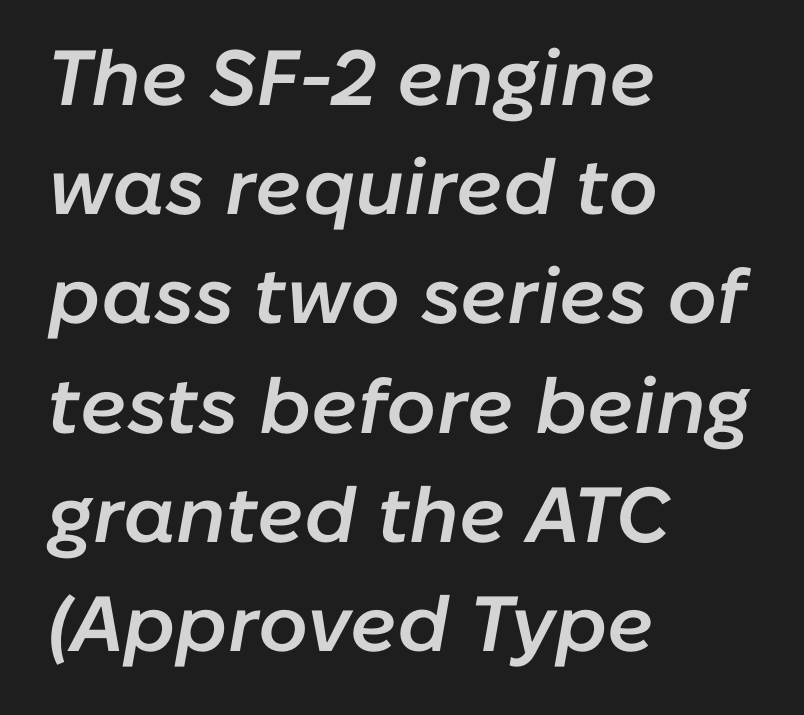
These lines are rendered in a variable-pitch font. The block of text has a typical density, with ordinary space between rows. A bare baseline throughout the passage. Heft: intermediate — a semibold. Is the type slanted? Yes — the strokes lean at a clear angle. Here the glyphs are tracked normally, forming tight word shapes.
